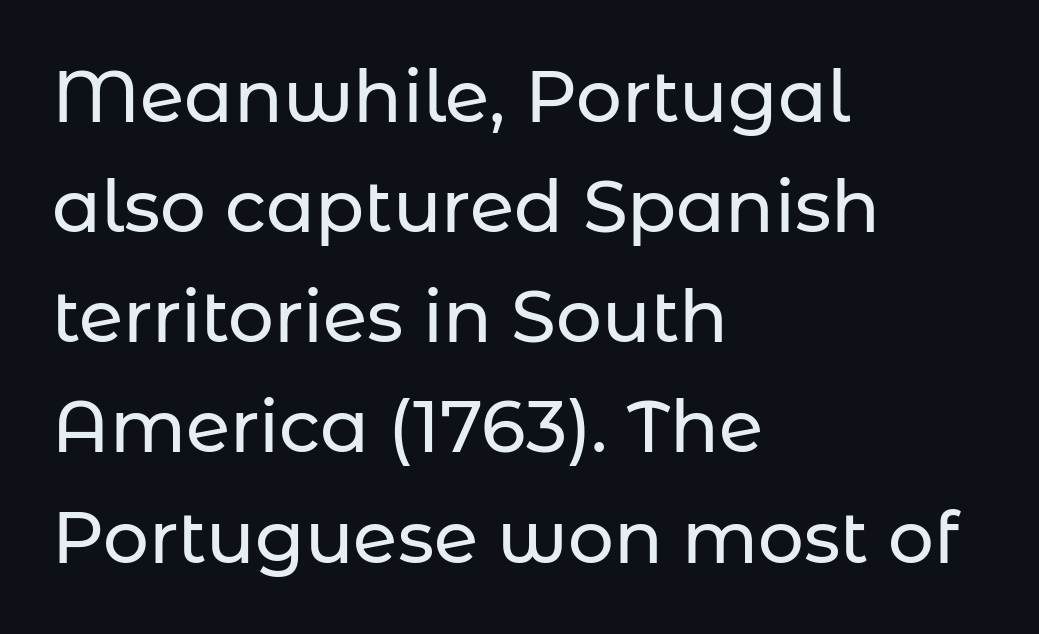
{"serif": "no", "italic": "no", "width": "normal", "stroke_contrast": "low", "x_height": "medium", "monospaced": "no", "underline": "no", "align": "left", "line_spacing": "normal", "line_spacing_ratio": 1.53, "letter_spacing": "normal", "letter_spacing_em": 0.0, "glyph_px": 72}
